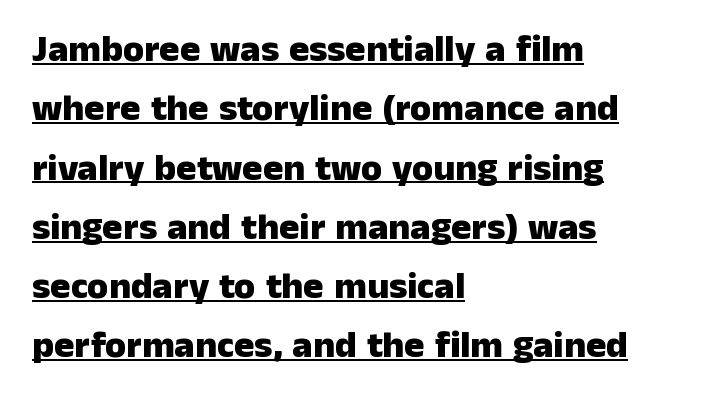
The image shows 38 px heavy sans-serif type, upright; set left-aligned, normal line spacing (1.56x), normal letter spacing, underlined; low stroke contrast and a medium x-height.
